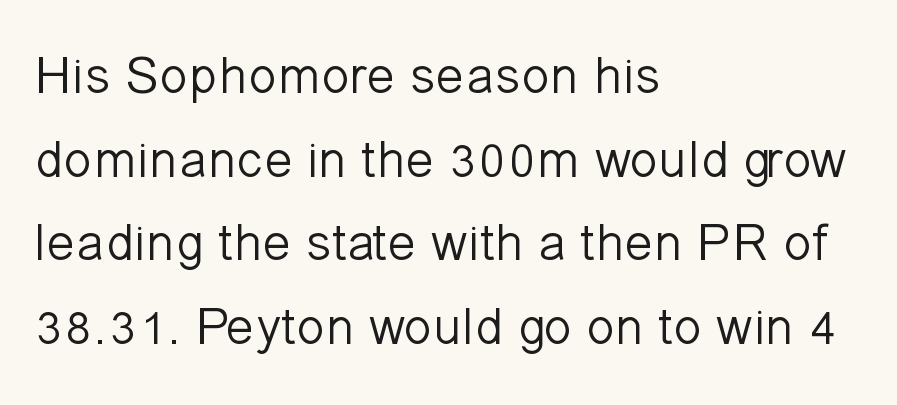
The image shows 53 px light sans-serif type, upright; set left-aligned, normal line spacing (1.58x), normal letter spacing, not underlined; low stroke contrast and a medium x-height.
